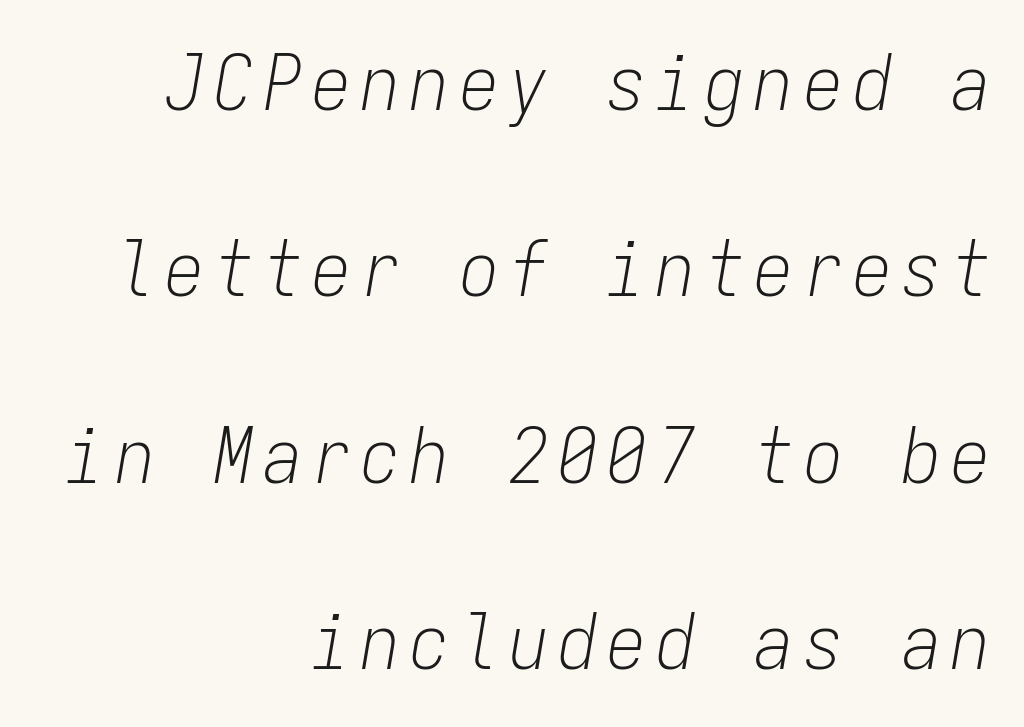
You could count columns in this text — the font is strictly monospaced. Successive baselines arrive slowly, with a big drop between each. Typeset ragged left — the right edge is the straight one. The zone under the glyphs is completely vacant.
